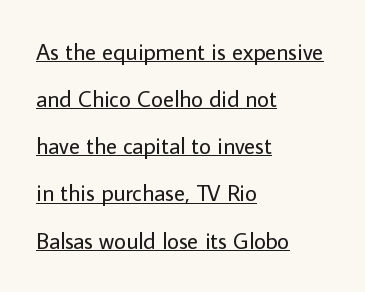
Ascenders rise straight up at ninety degrees. Vertically, the passage feels expansive, rows floating well apart. All the whitespace from short lines collects on the right. A continuous stroke trails under the words, as in a hyperlink.
